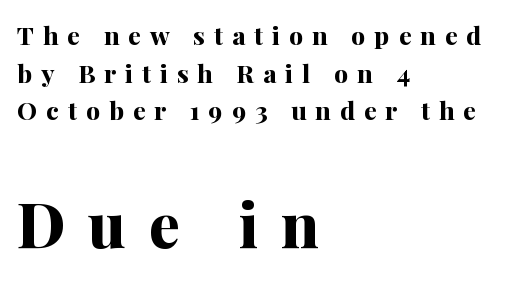
{"serif": "yes", "italic": "no", "bold": "yes", "weight": "bold", "width": "normal", "stroke_contrast": "medium", "x_height": "medium", "monospaced": "no", "underline": "no", "align": "left", "line_spacing": "normal", "line_spacing_ratio": 1.51, "letter_spacing": "wide", "letter_spacing_em": 0.36, "larger_block": "second", "size_ratio": 2.48, "glyph_px": 62}
